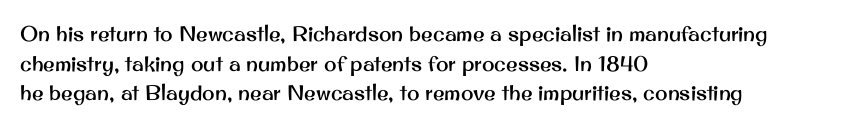
Caption: standard tracking, unaltered. Only glyphs here, with clear space below each row. The line-height multiplier appears to be the usual default. The typography opts for an upright posture over an oblique one. A student would call this left alignment; a typographer would say flush left, rag right.
